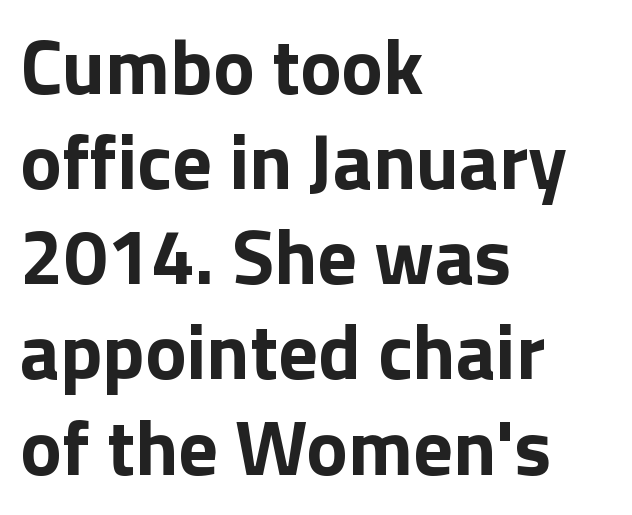
Q: Is the text bold? A: Yes.
Q: Is the text italic (slanted)? A: No, it is upright.
Q: Is the typeface a serif or a sans-serif typeface? A: Sans-serif.
Q: Is the text underlined? A: No.
Q: How is the paragraph aligned? A: Left-aligned.
Q: Is the spacing between letters normal or unusually wide? A: Normal.
Q: Width (condensed, normal, or wide)? A: Normal.
Q: Stroke contrast? A: Low.
Q: x-height? A: Medium.
Q: Monospaced? A: No.
